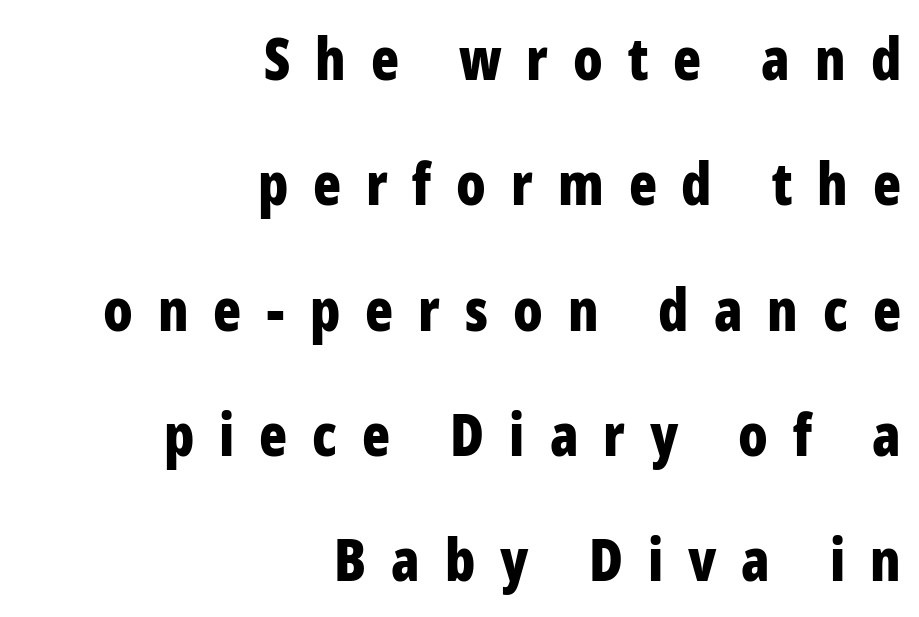
{"serif": "no", "italic": "no", "bold": "yes", "weight": "bold", "width": "condensed", "stroke_contrast": "low", "x_height": "medium", "monospaced": "no", "underline": "no", "align": "right", "line_spacing": "loose", "line_spacing_ratio": 2.16, "letter_spacing": "wide", "letter_spacing_em": 0.43, "glyph_px": 58}
